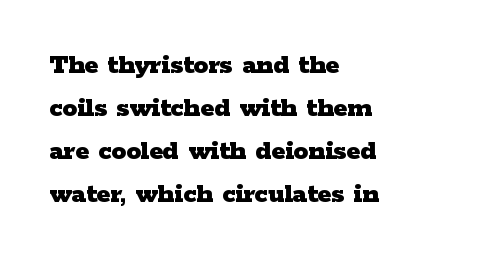
Honestly, the letter spacing is just normal — you wouldn't notice it. Where is the straight margin? On the left. Ordinary non-slanted type is in use. Observe the serifs anchoring each vertical stroke in this sample.
